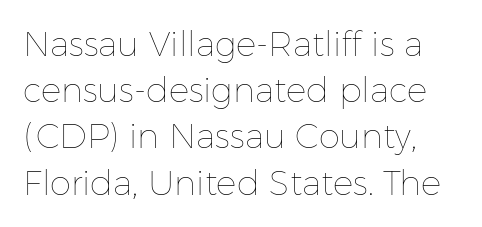
The image shows 34 px thin type, upright; set normal line spacing (1.36x), normal letter spacing, not underlined; low stroke contrast and a medium x-height.
